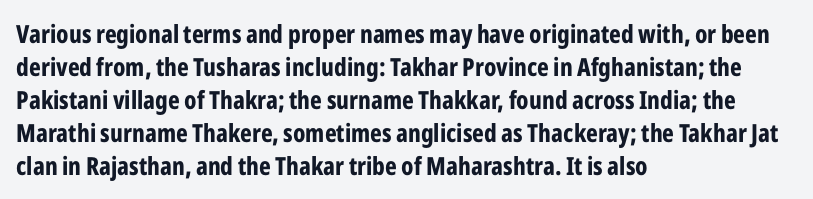
Q: Is the text bold? A: Yes.
Q: Is the text italic (slanted)? A: No, it is upright.
Q: Is the text underlined? A: No.
Q: How is the paragraph aligned? A: Left-aligned.
Q: Is the spacing between letters normal or unusually wide? A: Normal.
Q: Is the spacing between lines tight, normal or loose? A: Normal.
